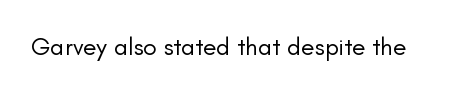
Q: Is the text bold? A: No.
Q: Is the text italic (slanted)? A: No, it is upright.
Q: Is the text underlined? A: No.
Q: Is the spacing between letters normal or unusually wide? A: Normal.
